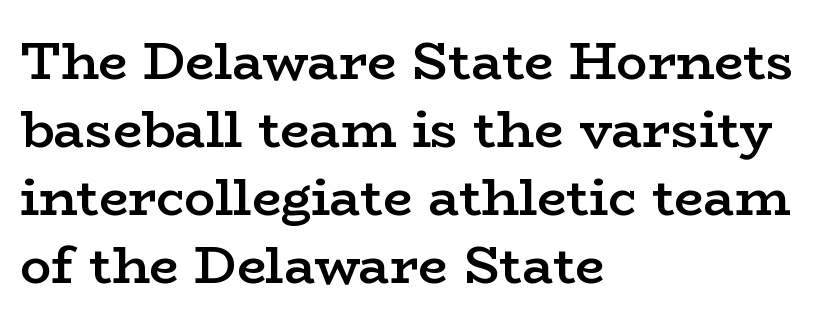
{"serif": "yes", "italic": "no", "bold": "semi", "weight": "semibold", "width": "wide", "stroke_contrast": "low", "x_height": "medium", "monospaced": "no", "underline": "no", "align": "left", "line_spacing": "normal", "line_spacing_ratio": 1.31, "letter_spacing": "normal", "letter_spacing_em": 0.0, "glyph_px": 52}
